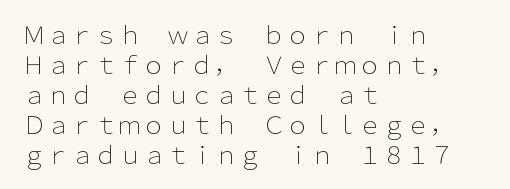
Q: Is the text bold? A: No.
Q: Is the text italic (slanted)? A: No, it is upright.
Q: Is the text underlined? A: No.
Q: How is the paragraph aligned? A: Left-aligned.
Q: Is the spacing between letters normal or unusually wide? A: Normal.
Q: Is the spacing between lines tight, normal or loose? A: Normal.
